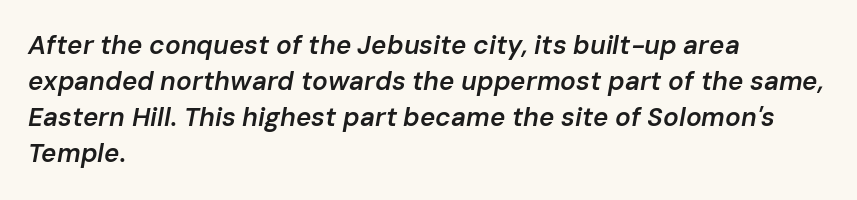
Teacher's note: observe the even left margin — that is flush-left alignment. Interline gaps are of average width in this sample. Notice how the stems are inclined rather than vertical — that's the hallmark of italics. A typesetter would call this zero additional tracking.
